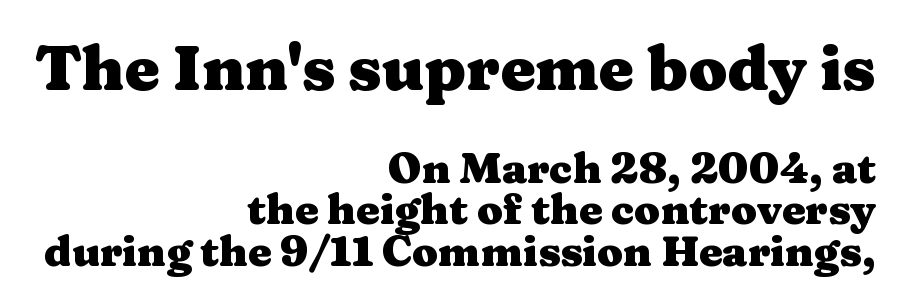
{"serif": "yes", "italic": "no", "bold": "yes", "weight": "heavy", "width": "wide", "stroke_contrast": "medium", "x_height": "medium", "monospaced": "no", "underline": "no", "align": "right", "line_spacing": "tight", "line_spacing_ratio": 0.99, "letter_spacing": "normal", "letter_spacing_em": 0.0, "larger_block": "first", "size_ratio": 1.5, "glyph_px": 63}
